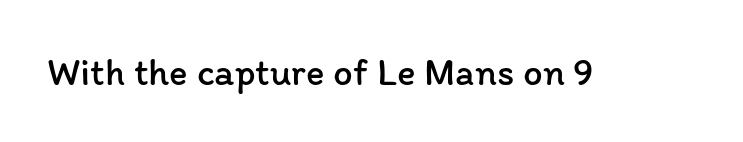
Glyph-to-glyph distance matches everyday printed text. Does the lettering tilt? It doesn't — this is upright. Words float on clear page, feet unadorned. Is this a fixed-width face? No — the glyphs have proportional, varying widths.
